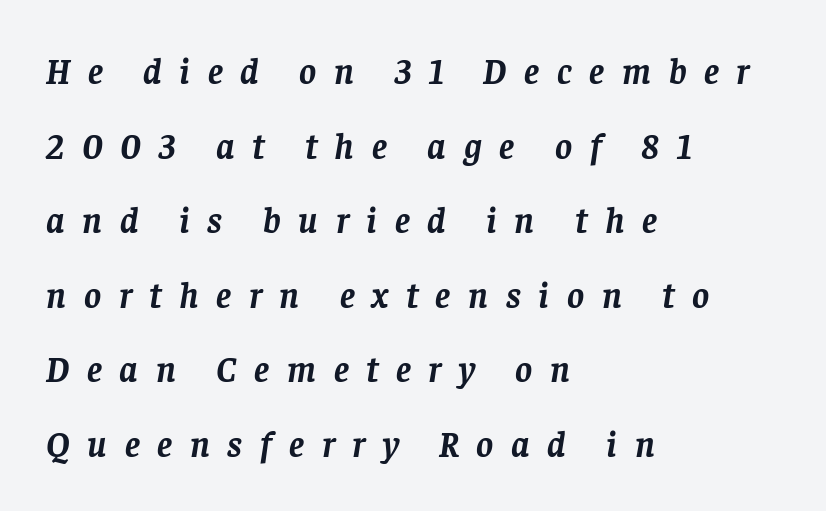
The image shows 36 px semibold serif type, italic (leaning right); set left-aligned, loose line spacing (2.07x), unusually wide letter spacing (+0.49 em), not underlined; low stroke contrast and a large x-height.
